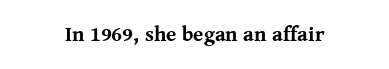
{"italic": "no", "bold": "yes", "underline": "no", "letter_spacing": "normal", "letter_spacing_em": 0.0, "glyph_px": 21}
